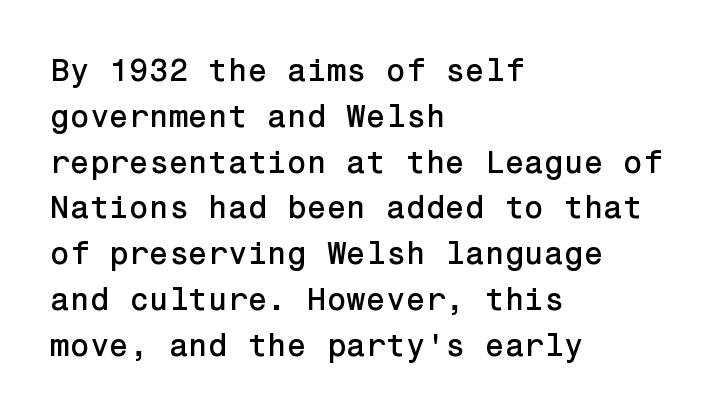
The image shows 32 px sans-serif type, upright; set left-aligned, normal line spacing (1.43x), normal letter spacing, not underlined; low stroke contrast and a medium x-height.
